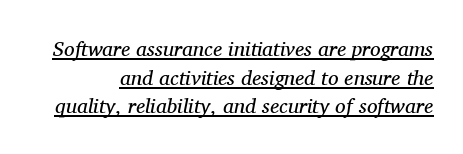
The image shows 21 px text type, italic (leaning right); set normal line spacing (1.36x), normal letter spacing, underlined.
